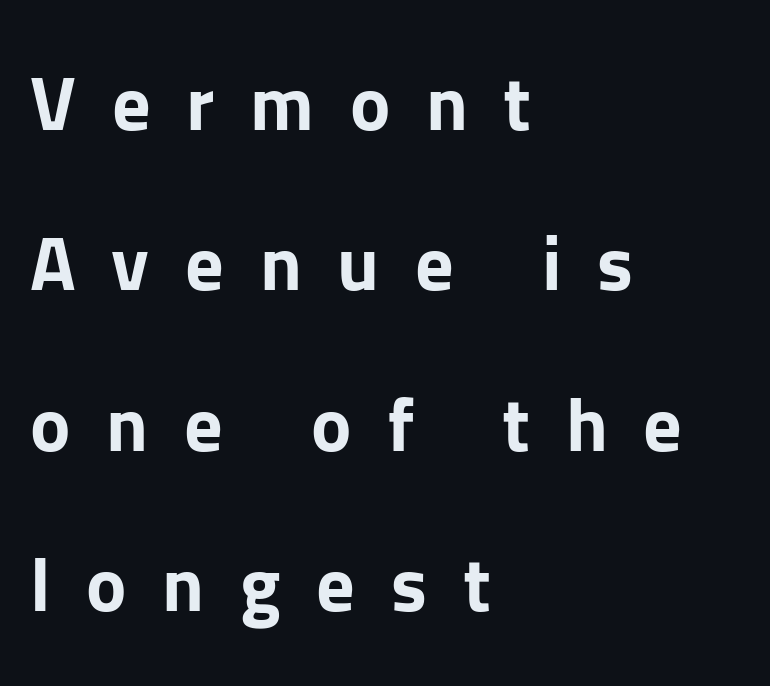
The image shows 76 px bold sans-serif type, upright; set left-aligned, loose line spacing (2.11x), unusually wide letter spacing (+0.47 em), not underlined; low stroke contrast and a medium x-height.
